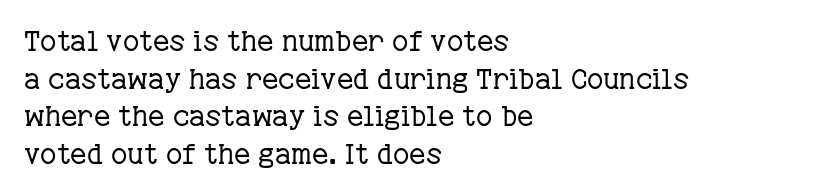
Q: Is the text bold? A: No.
Q: Is the text italic (slanted)? A: No, it is upright.
Q: Is the typeface a serif or a sans-serif typeface? A: Serif.
Q: Is the text underlined? A: No.
Q: How is the paragraph aligned? A: Left-aligned.
Q: Is the spacing between letters normal or unusually wide? A: Normal.
Q: Is the spacing between lines tight, normal or loose? A: Normal.
Q: Width (condensed, normal, or wide)? A: Normal.
Q: Stroke contrast? A: Low.
Q: x-height? A: Medium.
Q: Monospaced? A: No.
